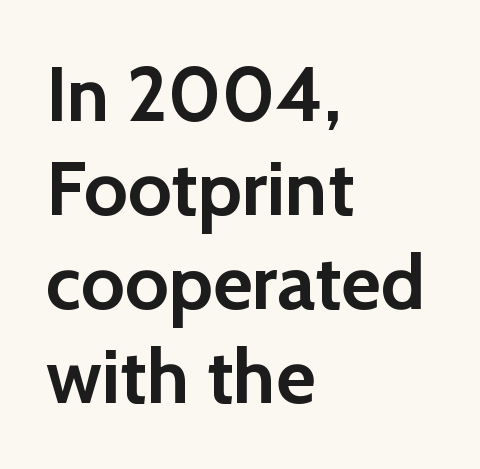
The image shows 77 px semibold sans-serif type, upright; set left-aligned, line spacing 1.22x, normal letter spacing, not underlined; low stroke contrast and a medium x-height.
